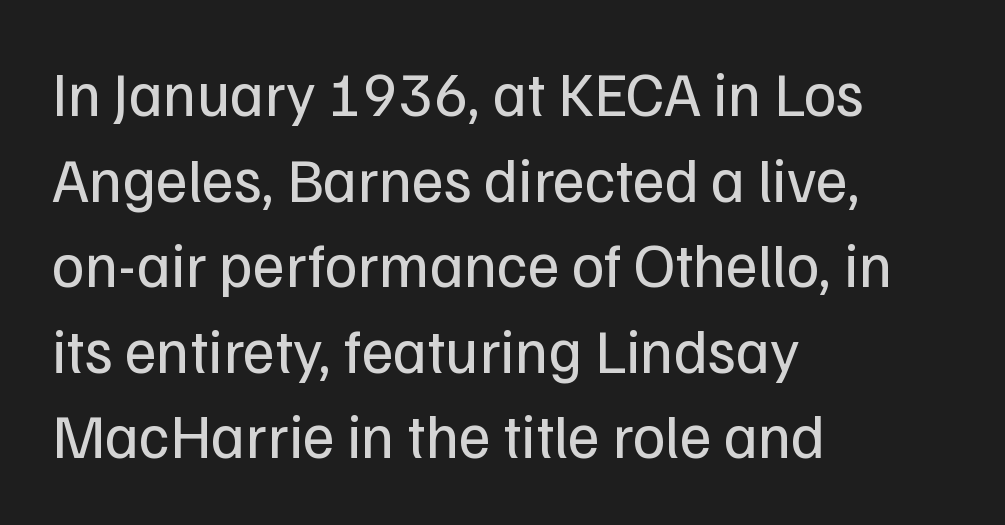
{"serif": "no", "italic": "no", "bold": "no", "weight": "regular", "width": "normal", "stroke_contrast": "low", "x_height": "medium", "monospaced": "no", "underline": "no", "align": "left", "line_spacing": "normal", "line_spacing_ratio": 1.38, "letter_spacing": "normal", "letter_spacing_em": 0.0, "glyph_px": 62}
